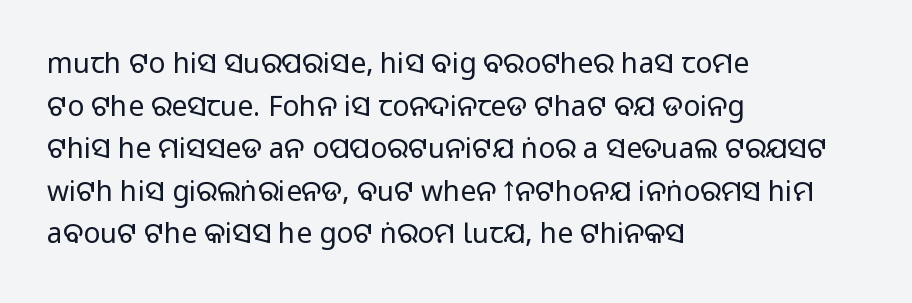
Q: Is the text bold? A: No.
Q: Is the text italic (slanted)? A: No, it is upright.
Q: Is the typeface a serif or a sans-serif typeface? A: Sans-serif.
Q: Is the text underlined? A: No.
Q: How is the paragraph aligned? A: Left-aligned.
Q: Is the spacing between letters normal or unusually wide? A: Normal.
Q: Is the spacing between lines tight, normal or loose? A: Normal.
Q: Width (condensed, normal, or wide)? A: Normal.
Q: Stroke contrast? A: Low.
Q: x-height? A: Large.
Q: Monospaced? A: No.
